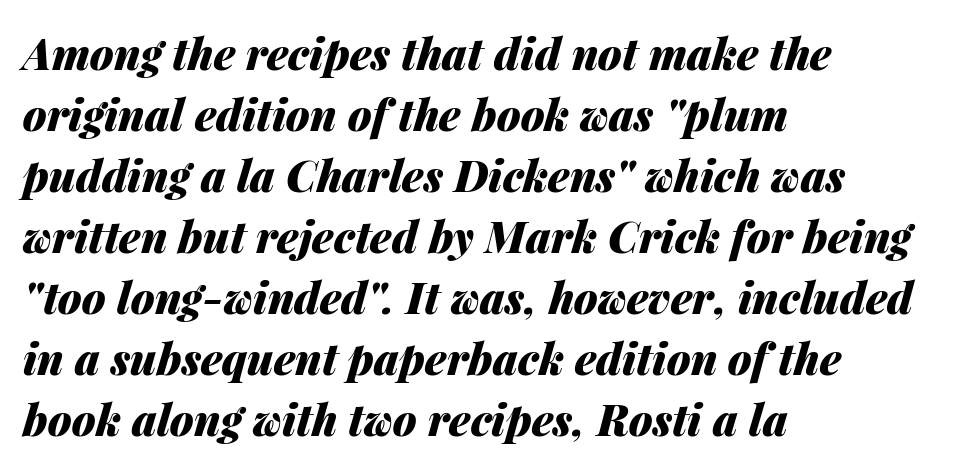
The image shows 43 px heavy type, italic (leaning right); set left-aligned, normal line spacing (1.42x), normal letter spacing, not underlined; medium stroke contrast and a medium x-height.
